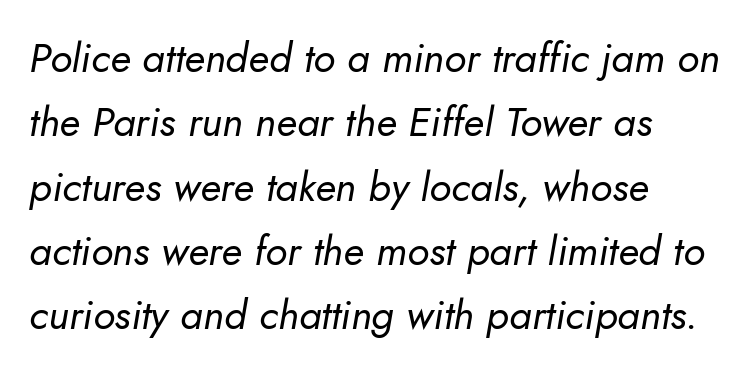
{"italic": "yes", "lean": "right", "slant_degrees": 10, "bold": "no", "weight": "regular", "width": "normal", "stroke_contrast": "low", "x_height": "small", "monospaced": "no", "underline": "no", "align": "left", "line_spacing": "normal", "line_spacing_ratio": 1.57, "letter_spacing": "normal", "letter_spacing_em": 0.0, "glyph_px": 41}
